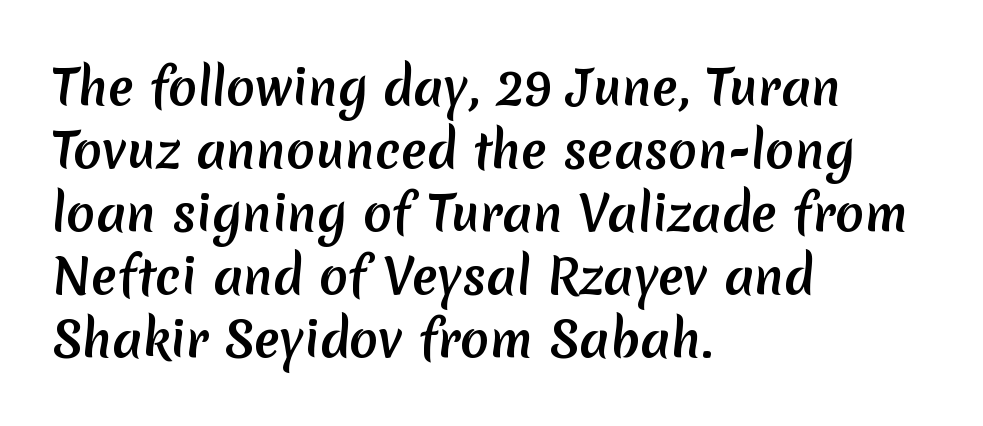
{"serif": "no", "bold": "yes", "weight": "semibold", "width": "normal", "stroke_contrast": "low", "x_height": "medium", "monospaced": "no", "underline": "no", "align": "left", "line_spacing": "normal", "line_spacing_ratio": 1.31, "letter_spacing": "normal", "letter_spacing_em": 0.0, "glyph_px": 48}
